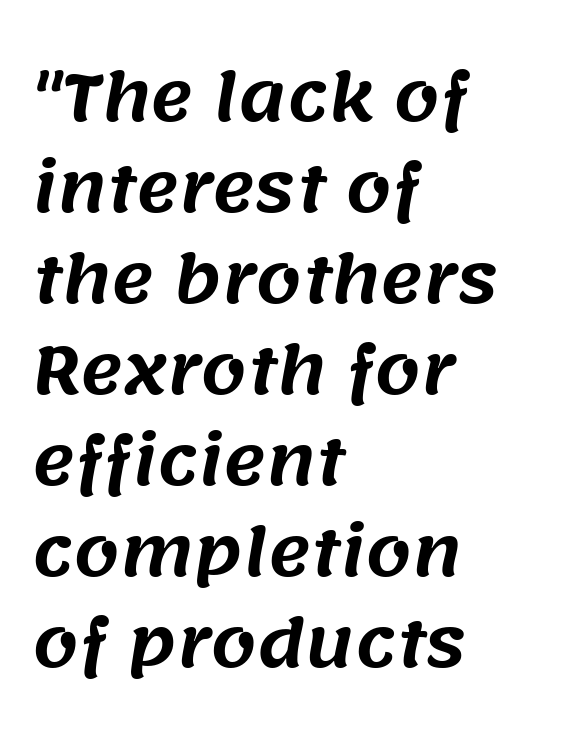
{"serif": "no", "width": "normal", "stroke_contrast": "medium", "x_height": "large", "monospaced": "no", "underline": "no", "align": "left", "line_spacing": "normal", "line_spacing_ratio": 1.4, "letter_spacing": "normal", "letter_spacing_em": 0.0, "glyph_px": 65}
